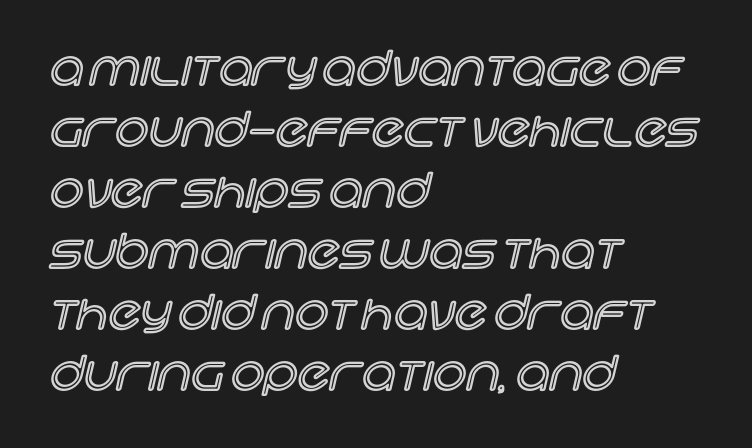
Q: Is the text italic (slanted)? A: Yes.
Q: Is the text underlined? A: No.
Q: How is the paragraph aligned? A: Left-aligned.
Q: Is the spacing between letters normal or unusually wide? A: Normal.
Q: Is the spacing between lines tight, normal or loose? A: Normal.
Q: Width (condensed, normal, or wide)? A: Normal.
Q: x-height? A: Large.
Q: Monospaced? A: No.
